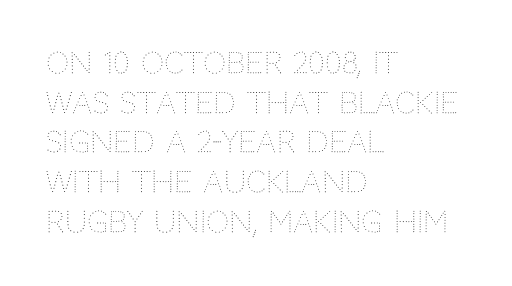
Standard letterfit; no display-style spreading of the glyphs. Proportional: the letters do not fall into vertical columns. Compared with a typical body face, this is equally light or lighter still. Regular leading. Line starts are locked; line ends wander. Honestly, there is no underline to notice here at all.
